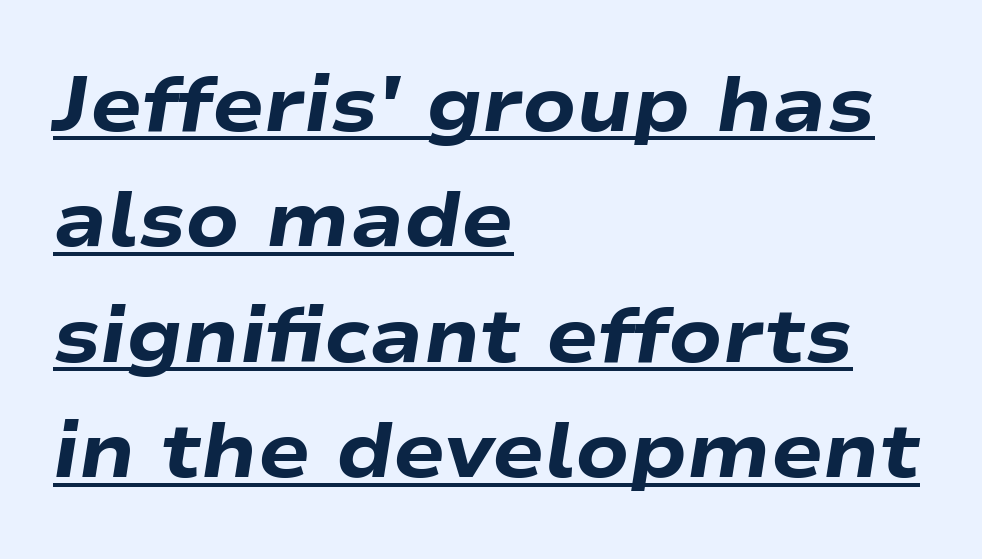
{"italic": "yes", "lean": "right", "slant_degrees": 9, "bold": "yes", "weight": "heavy", "width": "wide", "stroke_contrast": "low", "x_height": "medium", "monospaced": "no", "underline": "yes", "align": "left", "line_spacing": "normal", "line_spacing_ratio": 1.5, "letter_spacing": "normal", "letter_spacing_em": 0.0, "glyph_px": 77}
